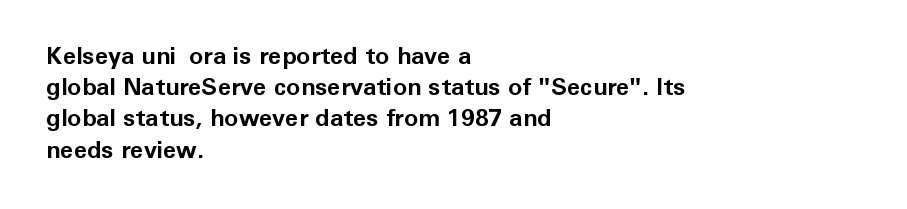
Q: Is the text bold? A: Yes.
Q: Is the text italic (slanted)? A: No, it is upright.
Q: Is the text underlined? A: No.
Q: How is the paragraph aligned? A: Left-aligned.
Q: Is the spacing between letters normal or unusually wide? A: Normal.
Q: Is the spacing between lines tight, normal or loose? A: Normal.
